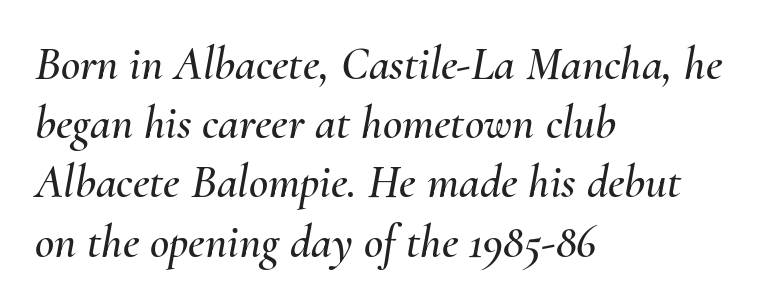
{"italic": "yes", "lean": "right", "slant_degrees": 10, "width": "normal", "stroke_contrast": "medium", "x_height": "small", "monospaced": "no", "underline": "no", "align": "left", "line_spacing": "normal", "line_spacing_ratio": 1.26, "letter_spacing": "normal", "letter_spacing_em": 0.0, "glyph_px": 47}
